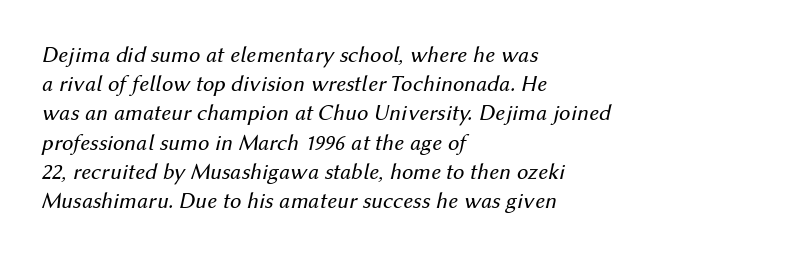
The image shows 23 px text type, italic (leaning right); set left-aligned, normal line spacing (1.27x), normal letter spacing, not underlined.
